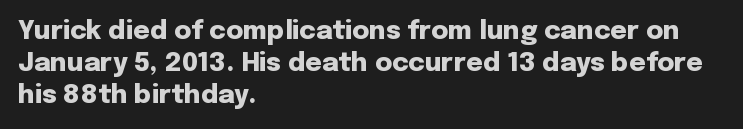
Descenders hang freely into open space. Rendered with straight, roman letterforms. The strokes are fattened all the way to bold. This rendering uses left alignment, leaving the right contour irregular.
